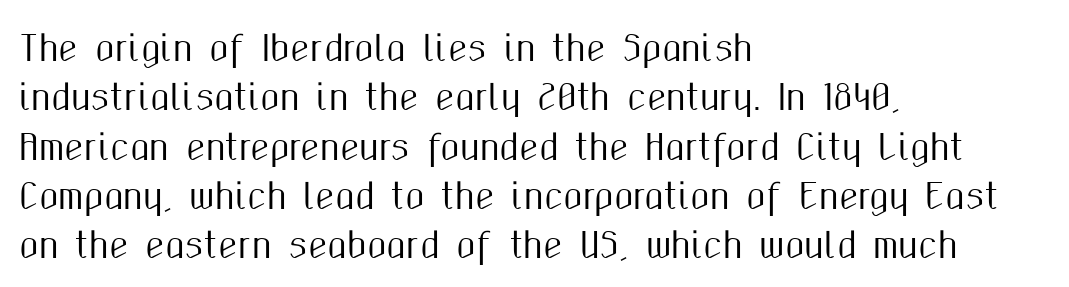
This sample has the flowing, uneven cadence of proportional lettering. This rendering leaves character spacing at its baseline value. The typography opts for an upright posture over an oblique one. Letterform terminals end flat and unadorned throughout the passage. The paragraph shown leans on its left margin.
